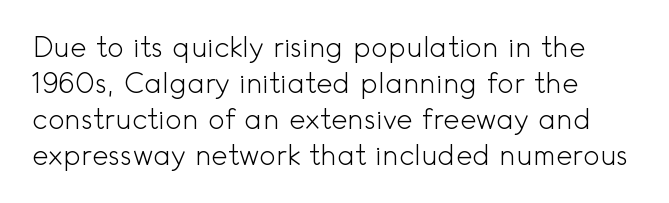
The image shows 28 px light sans-serif type, upright; set normal line spacing (1.29x), normal letter spacing, not underlined; a small x-height.
